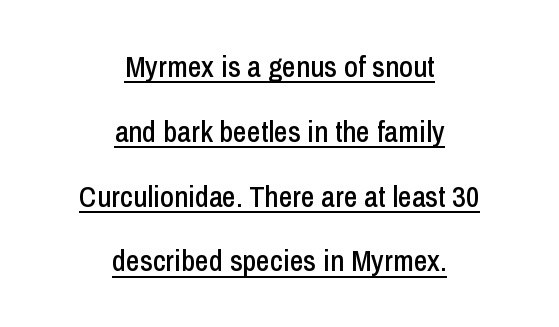
The glyphs are accompanied by a horizontal stroke just below them. Looks like regular typesetting: each glyph gets only the width it needs. One glance says open: line gaps are wider than usual. The passage is arranged like a title page — every line centered. No extra tracking has been applied to these lines. Examine the stroke ends and you'll find no serifs.
